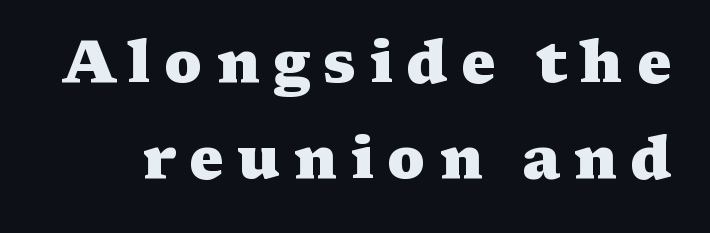
{"serif": "yes", "italic": "no", "bold": "yes", "weight": "heavy", "width": "wide", "stroke_contrast": "medium", "x_height": "medium", "monospaced": "no", "underline": "no", "line_spacing": "normal", "line_spacing_ratio": 1.63, "letter_spacing": "wide", "letter_spacing_em": 0.22, "glyph_px": 59}
